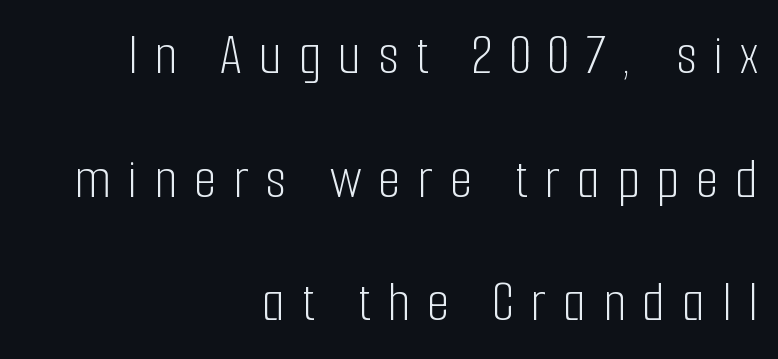
Q: Is the text bold? A: No.
Q: Is the text italic (slanted)? A: No, it is upright.
Q: Is the typeface a serif or a sans-serif typeface? A: Sans-serif.
Q: Is the text underlined? A: No.
Q: How is the paragraph aligned? A: Right-aligned.
Q: Is the spacing between letters normal or unusually wide? A: Unusually wide.
Q: Is the spacing between lines tight, normal or loose? A: Loose.
Q: Width (condensed, normal, or wide)? A: Condensed.
Q: Stroke contrast? A: Low.
Q: x-height? A: Medium.
Q: Monospaced? A: No.
